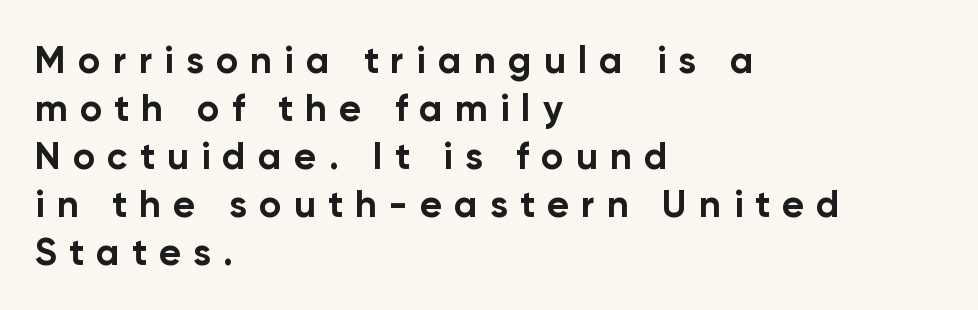
The image shows 38 px bold sans-serif type, upright; set left-aligned, normal line spacing (1.26x), unusually wide letter spacing (+0.32 em), not underlined; low stroke contrast and a medium x-height.
